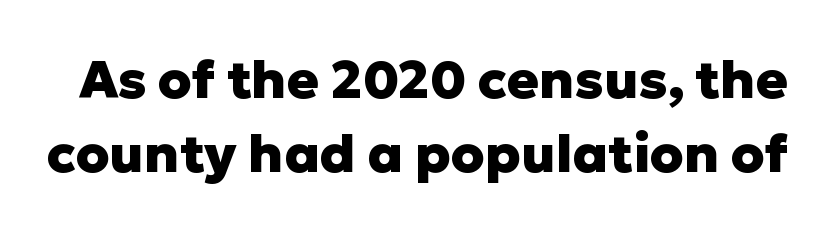
Q: Is the text bold? A: Yes.
Q: Is the text italic (slanted)? A: No, it is upright.
Q: Is the typeface a serif or a sans-serif typeface? A: Sans-serif.
Q: Is the text underlined? A: No.
Q: Is the spacing between letters normal or unusually wide? A: Normal.
Q: Is the spacing between lines tight, normal or loose? A: Normal.
Q: Width (condensed, normal, or wide)? A: Normal.
Q: Stroke contrast? A: Low.
Q: x-height? A: Medium.
Q: Monospaced? A: No.
